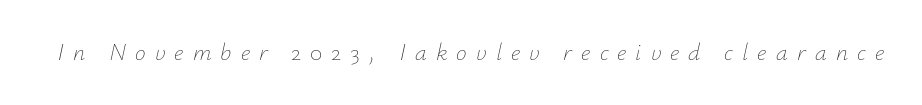
The image shows 24 px text type, italic (leaning right); set unusually wide letter spacing (+0.38 em), not underlined.
